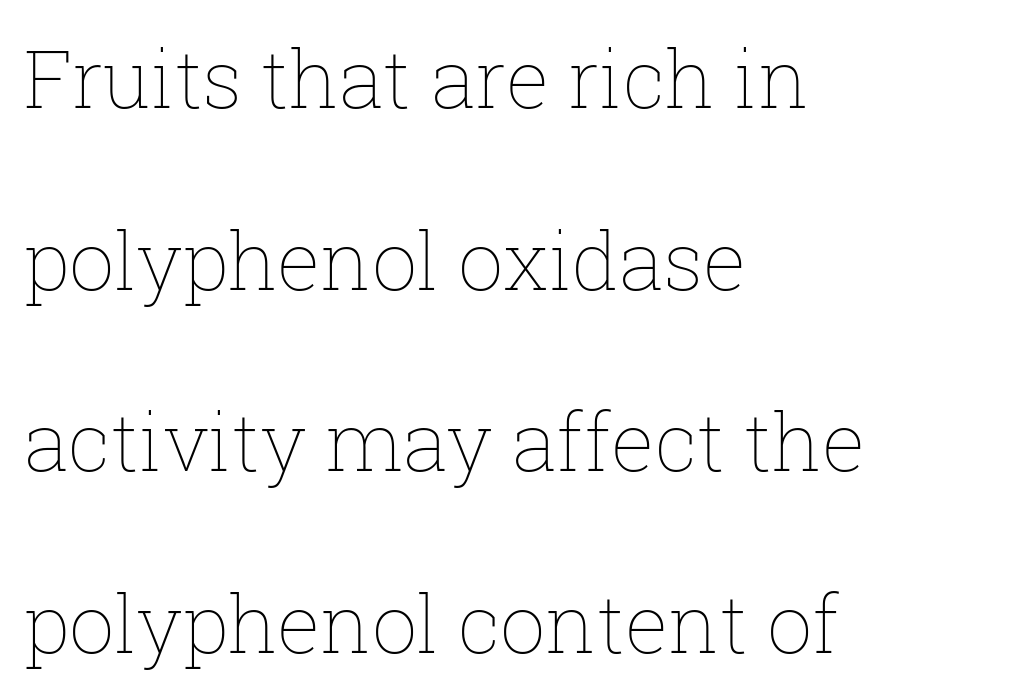
Does the lettering tilt? It doesn't — this is upright. Has an underline been added? It has not. Is this a fixed-width face? No — the glyphs have proportional, varying widths. Summary of weight: not heavy and not bold. Look at the tracking — it's just the regular setting, nothing added. Widely set lines give the paragraph a tall, airy silhouette.
